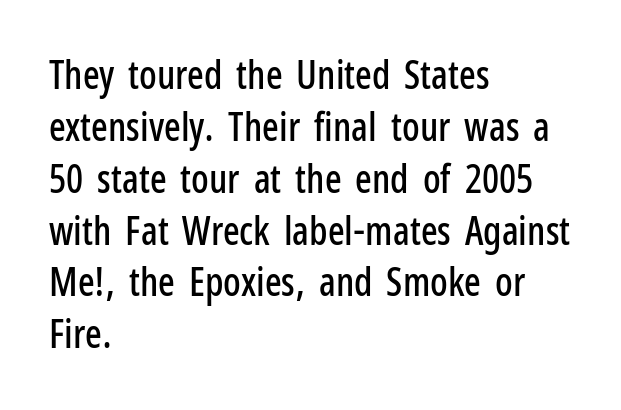
The line-height multiplier appears to be the usual default. Notice how the passage keeps a crisp vertical edge on the left only. Descenders are the only things crossing below the line. Italic: no, the glyphs are upright roman. Looks like regular typesetting: each glyph gets only the width it needs. Are there feet on the stems? There aren't — it's a sans.
